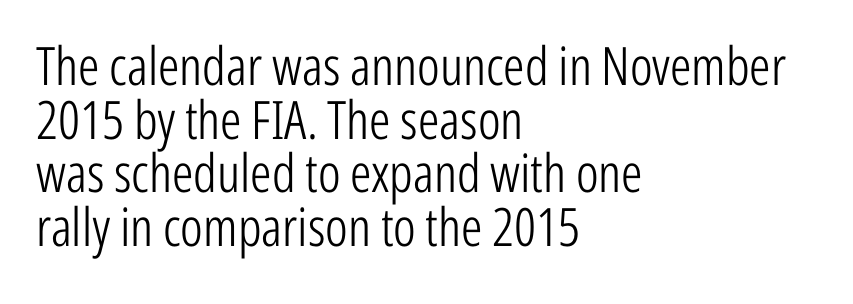
The image shows 53 px light, condensed sans-serif type, upright; set left-aligned, tight line spacing (1.01x), normal letter spacing, not underlined; low stroke contrast and a medium x-height.
